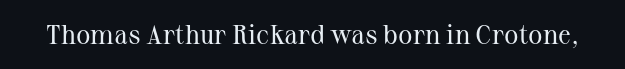
Q: Is the text bold? A: No.
Q: Is the text italic (slanted)? A: No, it is upright.
Q: Is the text underlined? A: No.
Q: Is the spacing between letters normal or unusually wide? A: Normal.
